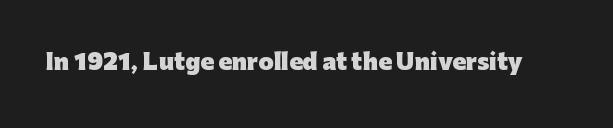
Q: Is the text bold? A: Yes.
Q: Is the text italic (slanted)? A: No, it is upright.
Q: Is the text underlined? A: No.
Q: Is the spacing between letters normal or unusually wide? A: Normal.
